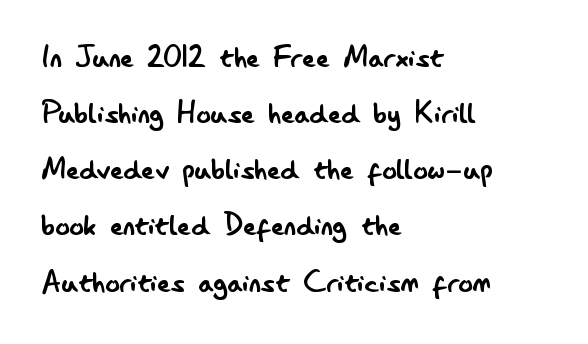
The image shows 36 px regular-weight, condensed sans-serif type, upright; set left-aligned, normal line spacing (1.56x), normal letter spacing, not underlined; low stroke contrast and a small x-height.
